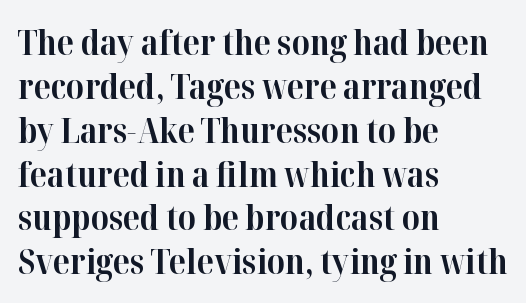
The image shows 34 px bold serif type, upright; set left-aligned, normal line spacing (1.29x), normal letter spacing, not underlined; high stroke contrast and a medium x-height.
